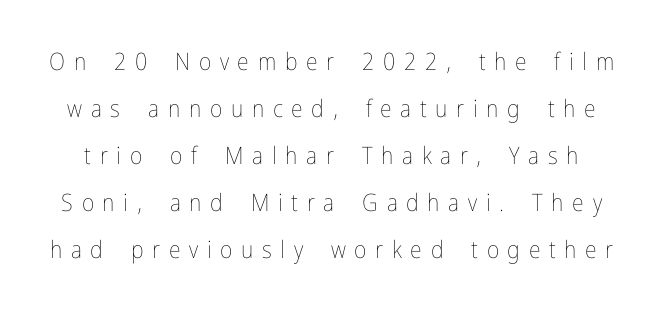
The image shows 24 px text type, upright; set loose line spacing (1.96x), unusually wide letter spacing (+0.36 em), not underlined.
